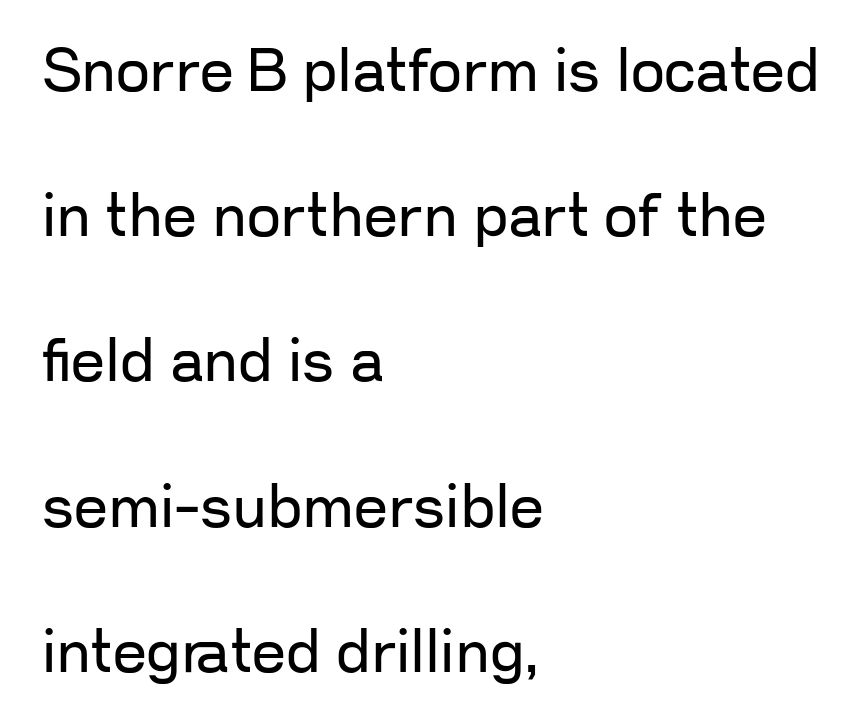
Q: Is the text bold? A: No.
Q: Is the text italic (slanted)? A: No, it is upright.
Q: Is the typeface a serif or a sans-serif typeface? A: Sans-serif.
Q: Is the text underlined? A: No.
Q: How is the paragraph aligned? A: Left-aligned.
Q: Is the spacing between letters normal or unusually wide? A: Normal.
Q: Is the spacing between lines tight, normal or loose? A: Loose.
Q: Width (condensed, normal, or wide)? A: Normal.
Q: Stroke contrast? A: Low.
Q: x-height? A: Medium.
Q: Monospaced? A: No.
